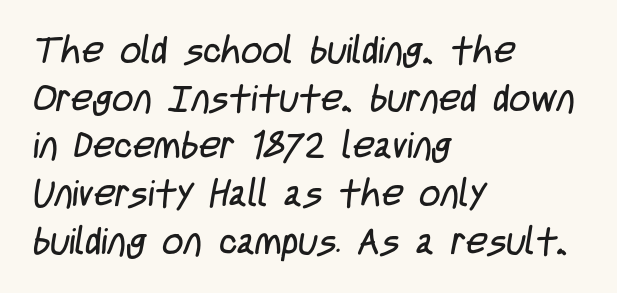
The image shows 37 px regular-weight, condensed sans-serif type; set left-aligned, normal line spacing (1.29x), normal letter spacing, not underlined; low stroke contrast and a large x-height.
